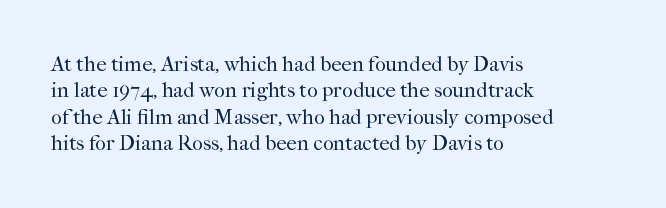
The rendering uses a moderate line-height, typical for paragraphs. Only glyphs here, with clear space below each row. The passage is arranged the way most books set body copy — flush left. Spacing between characters is what you'd get straight out of the box.
